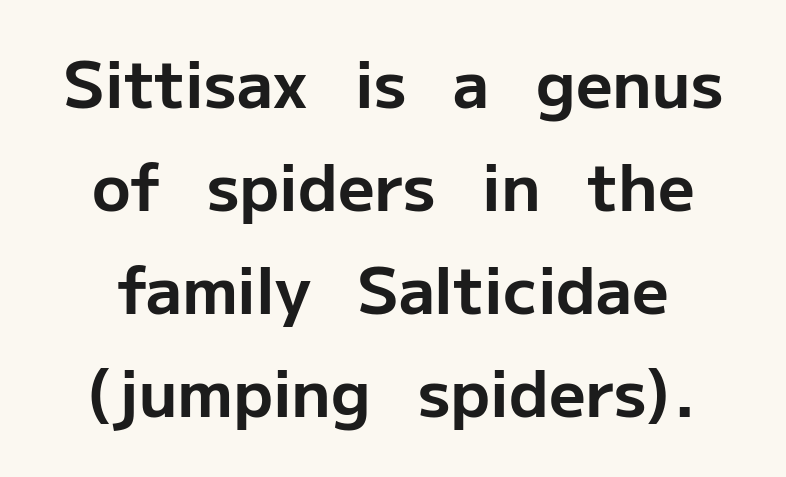
{"serif": "no", "italic": "no", "bold": "yes", "weight": "bold", "width": "normal", "stroke_contrast": "low", "x_height": "medium", "monospaced": "no", "underline": "no", "line_spacing": "normal", "line_spacing_ratio": 1.61, "letter_spacing": "normal", "letter_spacing_em": 0.0, "glyph_px": 64}
